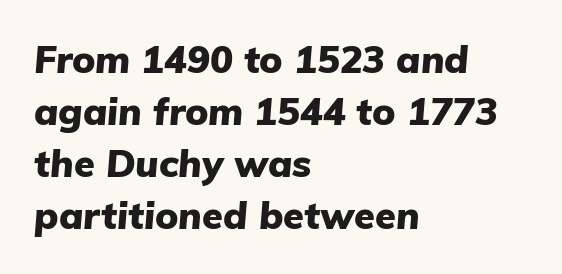
Varying glyph widths throughout — classic text-font behaviour. One glance says typical: line gaps are just what's usual. Default kerning and tracking; the words read as compact shapes. Emphasis-style slanted type is in use.
